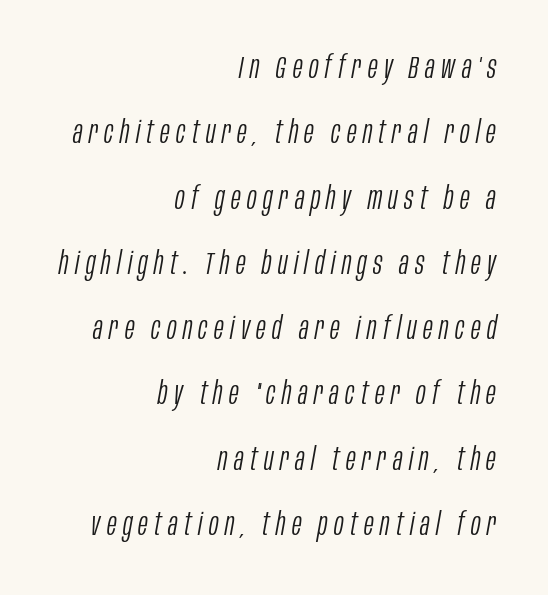
Q: Is the text bold? A: No.
Q: Is the text italic (slanted)? A: Yes, it leans right by about 10 degrees.
Q: Is the text underlined? A: No.
Q: How is the paragraph aligned? A: Right-aligned.
Q: Is the spacing between letters normal or unusually wide? A: Unusually wide.
Q: Is the spacing between lines tight, normal or loose? A: Loose.
Q: Width (condensed, normal, or wide)? A: Condensed.
Q: Stroke contrast? A: Low.
Q: x-height? A: Large.
Q: Monospaced? A: No.
